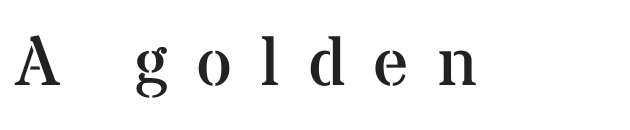
{"serif": "yes", "italic": "no", "bold": "no", "weight": "regular", "width": "normal", "stroke_contrast": "medium", "x_height": "medium", "monospaced": "no", "underline": "no", "letter_spacing": "wide", "letter_spacing_em": 0.4, "glyph_px": 70}
